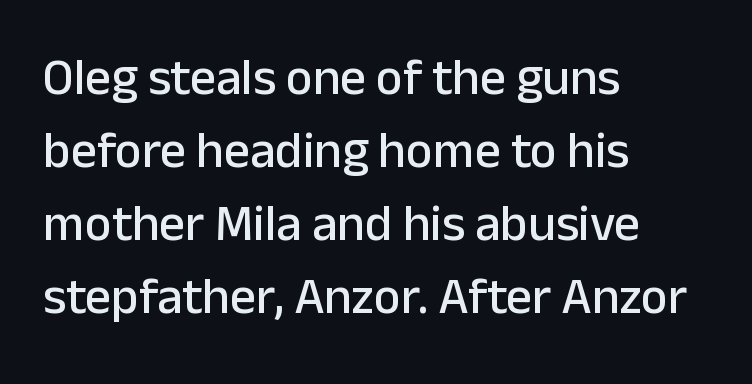
Q: Is the text italic (slanted)? A: No, it is upright.
Q: Is the typeface a serif or a sans-serif typeface? A: Sans-serif.
Q: Is the text underlined? A: No.
Q: How is the paragraph aligned? A: Left-aligned.
Q: Is the spacing between letters normal or unusually wide? A: Normal.
Q: Is the spacing between lines tight, normal or loose? A: Normal.
Q: Width (condensed, normal, or wide)? A: Normal.
Q: Stroke contrast? A: Low.
Q: x-height? A: Medium.
Q: Monospaced? A: No.
